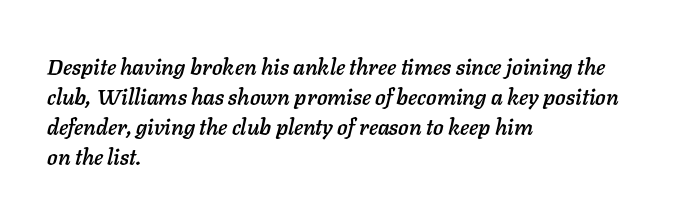
Q: Is the text italic (slanted)? A: Yes, it leans right by about 11 degrees.
Q: Is the text underlined? A: No.
Q: How is the paragraph aligned? A: Left-aligned.
Q: Is the spacing between letters normal or unusually wide? A: Normal.
Q: Is the spacing between lines tight, normal or loose? A: Normal.
